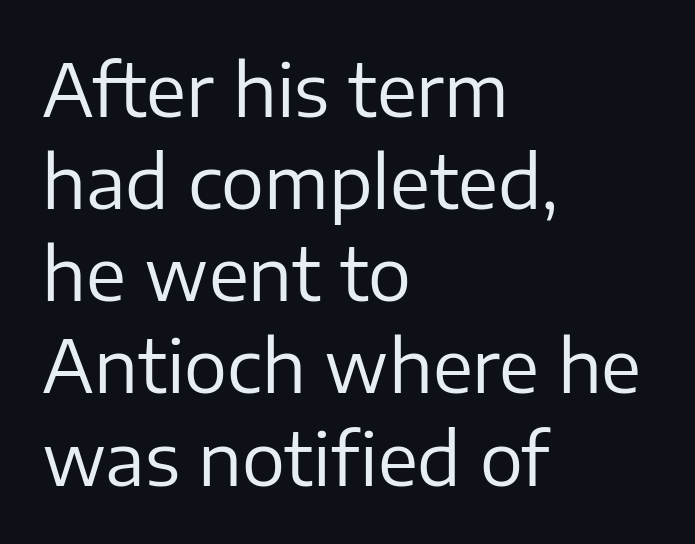
The image shows 72 px regular-weight sans-serif type, upright; set left-aligned, normal line spacing (1.28x), normal letter spacing, not underlined; low stroke contrast and a medium x-height.
